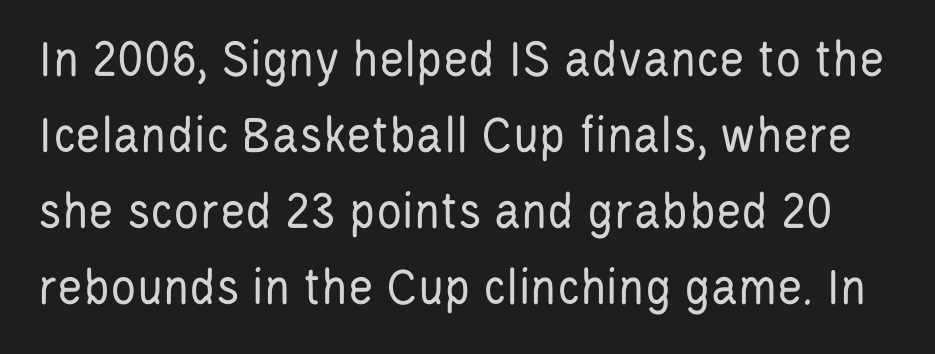
{"serif": "no", "italic": "no", "bold": "no", "weight": "regular", "width": "condensed", "stroke_contrast": "low", "x_height": "large", "monospaced": "no", "underline": "no", "line_spacing": "normal", "line_spacing_ratio": 1.41, "letter_spacing": "normal", "letter_spacing_em": 0.0, "glyph_px": 54}
